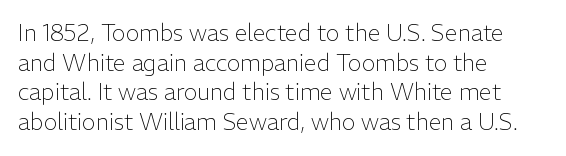
The image shows 23 px text type, upright; set left-aligned, normal line spacing (1.29x), normal letter spacing, not underlined.
